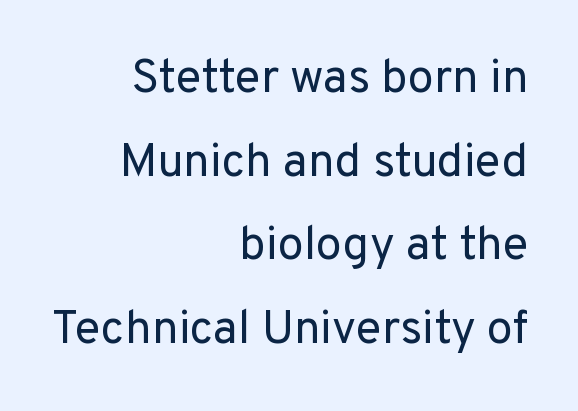
Unlike italic type, these characters show no tilt at all. Reading down the block, your eye finds every line finishing at a fixed right position. Ink coverage per letter is moderate at most. You could call the tracking neutral — neither tight nor loose.
